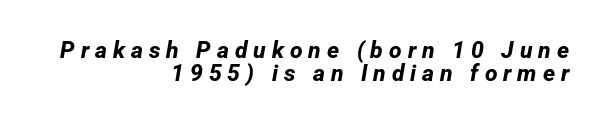
This rendering features lettering with no underline. The horizontal fit of the characters is loose and conspicuously gappy. The vertical gap from one line to the next is small. What weight is shown? A full bold with thick strokes. Short and long lines alike share a common ending point at right.
